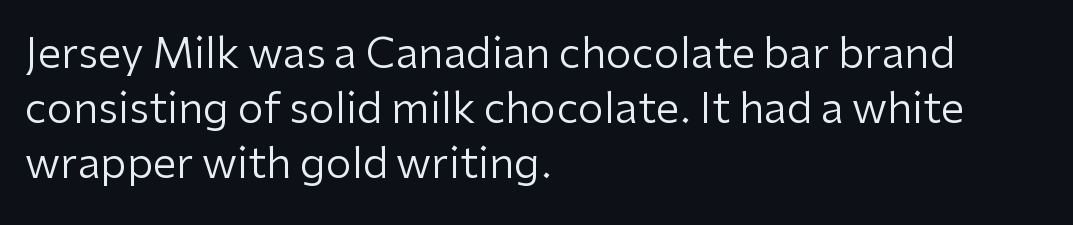
Is the stroke heavy? The answer is a plain regular-or-lighter. The font's upright variant was chosen for this text. If you drew a ruler down the left edge, every line would touch it. The rendering uses natural spacing where letterforms have individual widths. Normally led — the rows are evenly, conventionally spaced.
